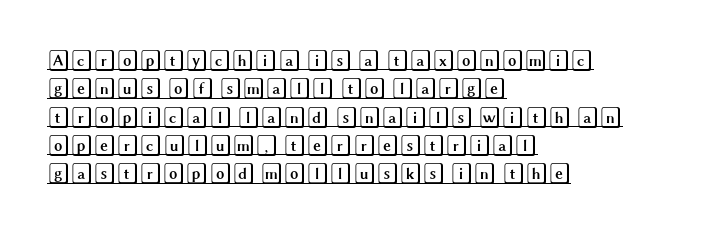
The passage is arranged the way most books set body copy — flush left. Is there much room between lines? A standard amount, neither cramped nor airy. Caption: lettering with a line underneath. These lines were composed using upright roman letters. Glyph-to-glyph distance matches everyday printed text.
